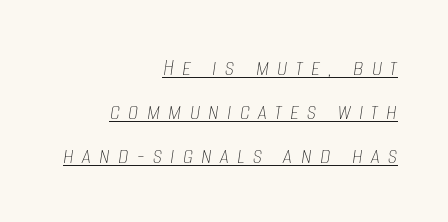
Is there an underline? Yes — a line sits under the letters. How are the letters spaced? Widely, with obvious added tracking. The typesetter chose a ragged-left arrangement here. If you drew a line through each stem, it would be angled. Reading down the column, the eye jumps a familiar distance to each next line.
